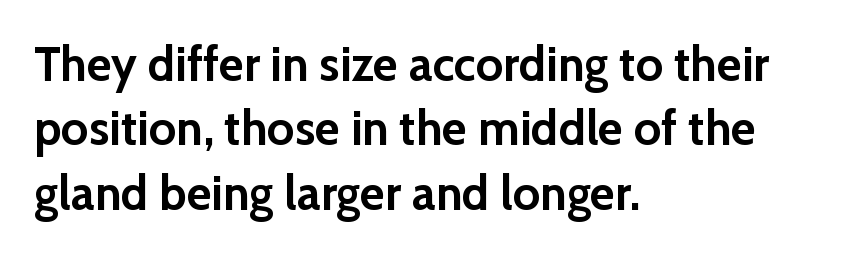
The space beneath each line is pristine and unruled. Bold? Absolutely — the strokes are thick and heavy. The lettering holds an erect, upright posture throughout. Unlike a traditional serif, this face leaves its strokes unadorned. Notice how descenders clear the ascenders below comfortably — that's standard leading.
